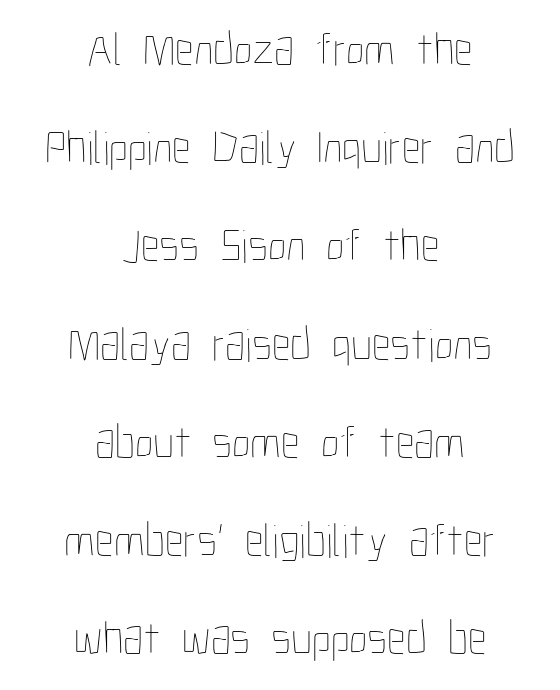
Weight: not bold — regular or lighter. Baseline-to-baseline distance is far greater than the letter height. Looks like regular typesetting: each glyph gets only the width it needs. Tracking value appears to be zero — textbook default spacing. The gap between lines stays unmarked. Casual observation: everything's sitting right in the middle.
